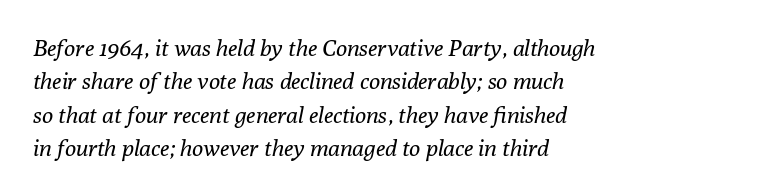
Layout note: lines flush left. Nobody touched the tracking dial on this one. Successive baselines arrive at the customary interval. Descenders are the only things crossing below the line.
